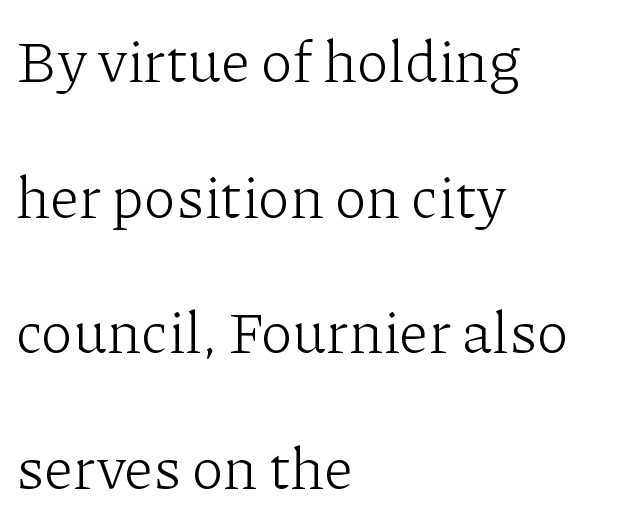
{"serif": "yes", "italic": "no", "bold": "no", "weight": "light", "width": "normal", "stroke_contrast": "low", "x_height": "medium", "monospaced": "no", "underline": "no", "align": "left", "line_spacing": "loose", "line_spacing_ratio": 2.3, "letter_spacing": "normal", "letter_spacing_em": 0.0, "glyph_px": 59}
